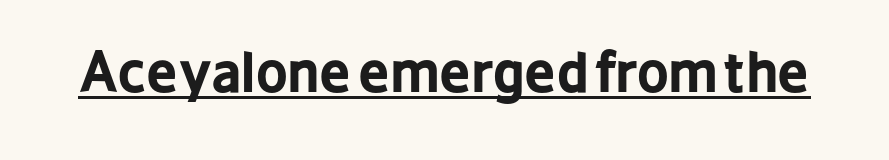
Q: Is the text bold? A: Yes.
Q: Is the text italic (slanted)? A: No, it is upright.
Q: Is the typeface a serif or a sans-serif typeface? A: Sans-serif.
Q: Is the text underlined? A: Yes.
Q: Is the spacing between letters normal or unusually wide? A: Normal.
Q: Width (condensed, normal, or wide)? A: Condensed.
Q: Stroke contrast? A: Low.
Q: x-height? A: Medium.
Q: Monospaced? A: No.
